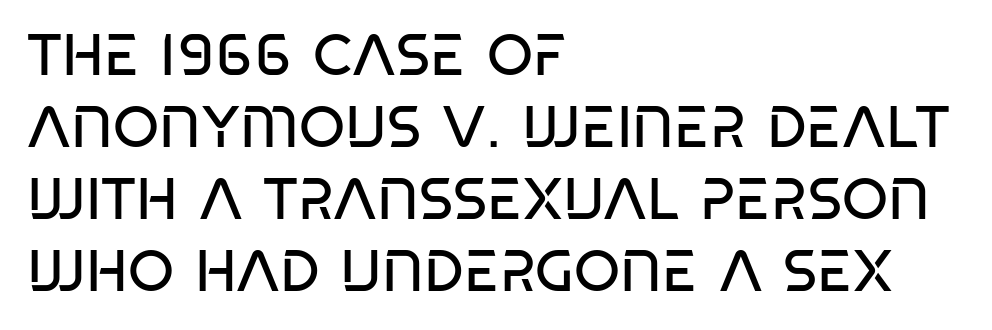
{"serif": "no", "italic": "no", "bold": "no", "weight": "regular", "width": "condensed", "stroke_contrast": "low", "x_height": "large", "monospaced": "no", "underline": "no", "align": "left", "line_spacing_ratio": 1.22, "letter_spacing": "normal", "letter_spacing_em": 0.0, "glyph_px": 59}
